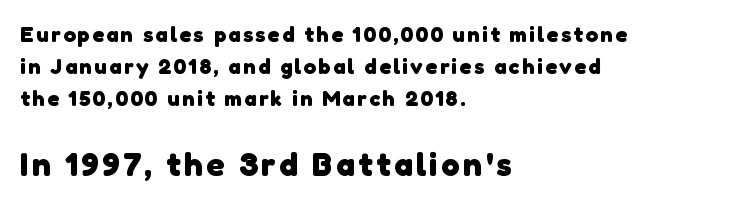
The image shows 33 px heavy sans-serif type; set left-aligned, normal line spacing (1.46x), not underlined; the second (bottom) block is 1.5x larger; low stroke contrast and a medium x-height.
